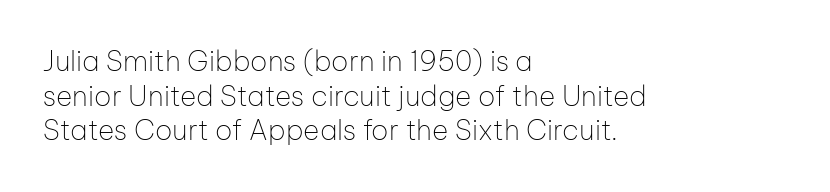
The image shows 28 px thin sans-serif type, upright; set left-aligned, line spacing 1.24x, normal letter spacing, not underlined; low stroke contrast and a medium x-height.
